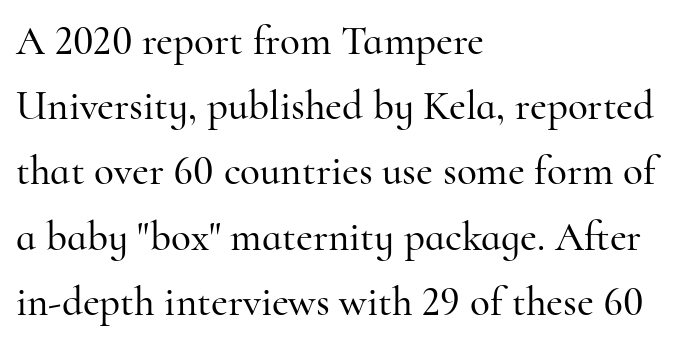
{"serif": "yes", "italic": "no", "width": "normal", "stroke_contrast": "high", "x_height": "small", "monospaced": "no", "underline": "no", "align": "left", "line_spacing": "normal", "line_spacing_ratio": 1.59, "letter_spacing": "normal", "letter_spacing_em": 0.0, "glyph_px": 41}
